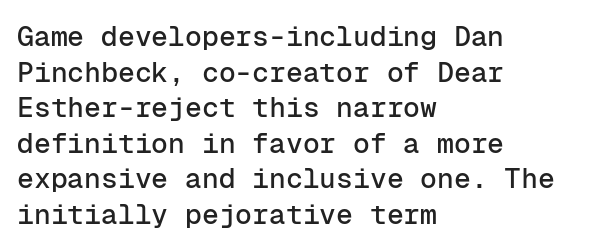
This sample is left-justified, so line endings fall wherever the words run out. This sample keeps an unexceptional amount of space between lines. Default kerning and tracking; the words read as compact shapes. Every character here occupies the same horizontal width, giving the sample a typewriter-like rhythm.
